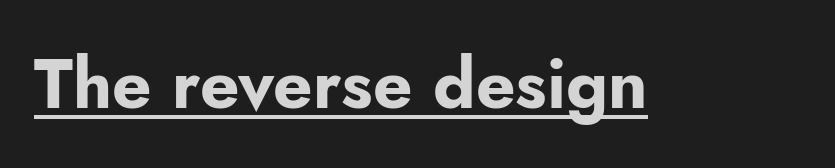
Glyph-to-glyph distance matches everyday printed text. Spacing verdict: proportional, widths tailored to each character. If you drew a line through each stem, it would be perfectly vertical. The sample has been set heavy, in full bold.
